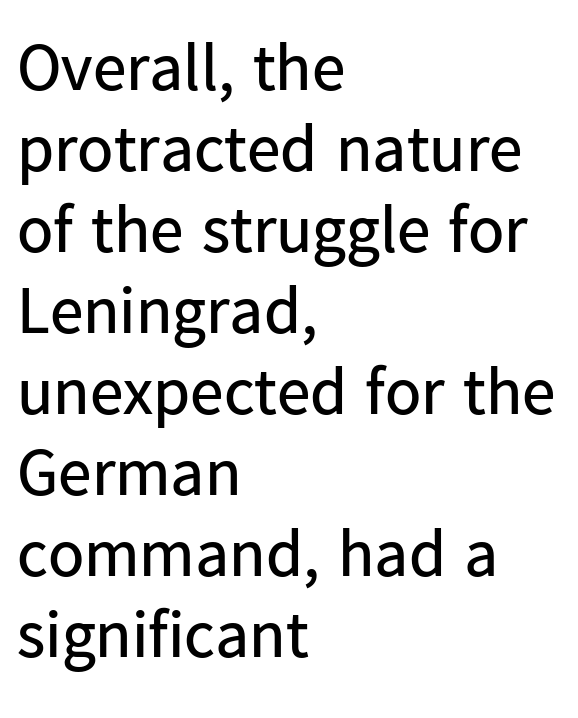
{"serif": "no", "italic": "no", "bold": "no", "weight": "regular", "width": "normal", "stroke_contrast": "low", "x_height": "medium", "monospaced": "no", "underline": "no", "align": "left", "line_spacing_ratio": 1.21, "letter_spacing": "normal", "letter_spacing_em": 0.0, "glyph_px": 67}
